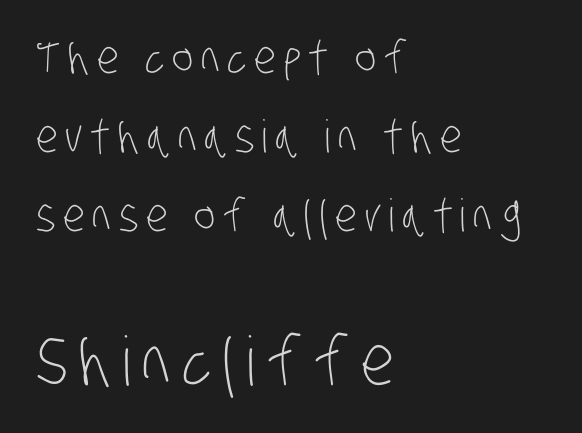
The image shows 68 px light, condensed sans-serif type; set left-aligned, line spacing 1.76x, not underlined; the second (bottom) block is 1.51x larger; low stroke contrast and a large x-height.
